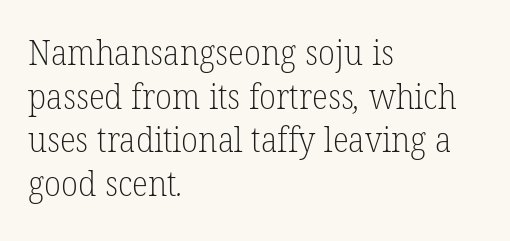
{"serif": "yes", "bold": "no", "weight": "light", "width": "normal", "stroke_contrast": "low", "x_height": "medium", "monospaced": "no", "underline": "no", "align": "left", "line_spacing": "normal", "line_spacing_ratio": 1.28, "letter_spacing": "normal", "letter_spacing_em": 0.0, "glyph_px": 34}
